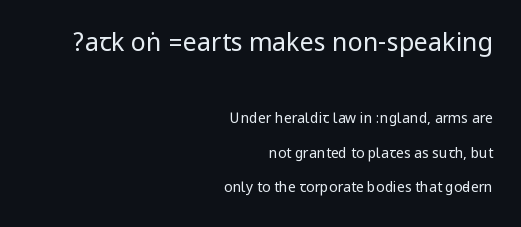
The image shows 25 px text type, upright; set right-aligned, loose line spacing (2.48x), normal letter spacing, not underlined; the first (top) block is 1.79x larger.
